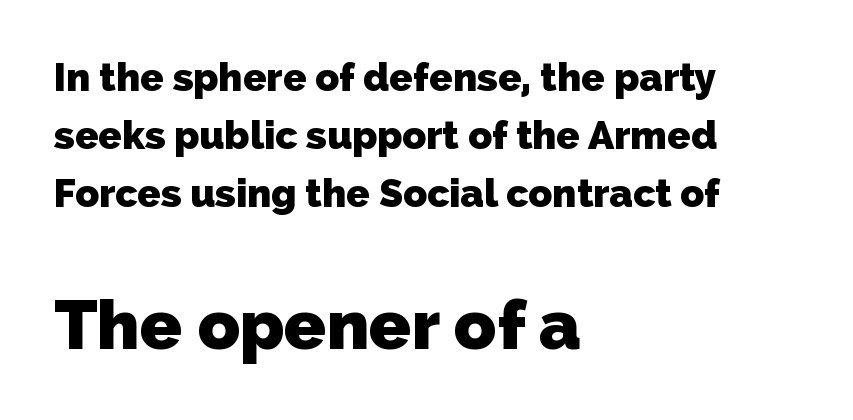
The image shows 69 px heavy sans-serif type; set left-aligned, normal line spacing (1.49x), normal letter spacing, not underlined; the second (bottom) block is 1.77x larger; low stroke contrast and a medium x-height.
